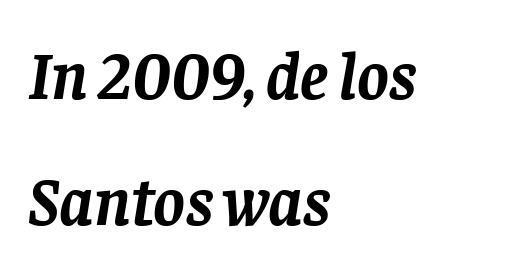
The image shows 67 px semibold serif type, italic (leaning right); set left-aligned, line spacing 1.88x, normal letter spacing, not underlined; low stroke contrast and a large x-height.
